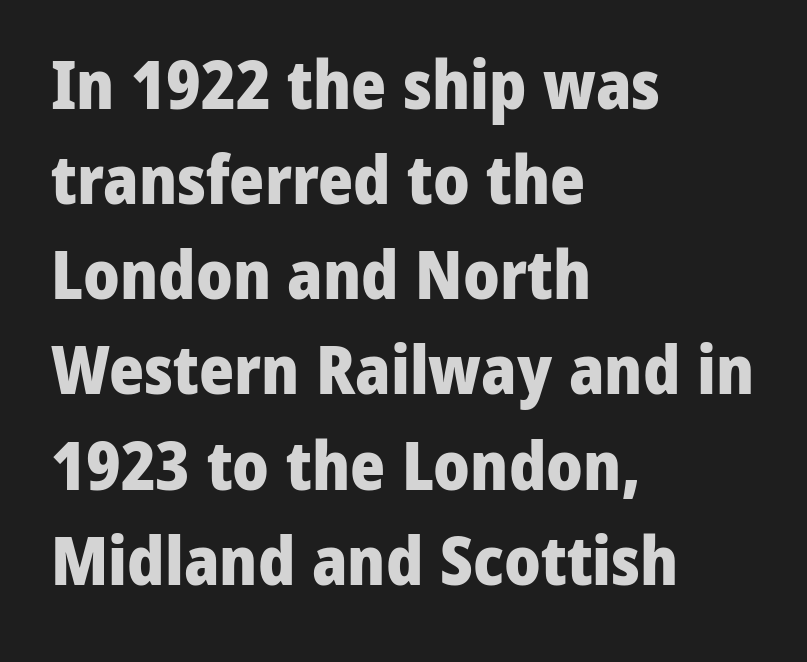
The image shows 67 px heavy sans-serif type, upright; set left-aligned, normal line spacing (1.42x), normal letter spacing, not underlined; low stroke contrast and a medium x-height.
